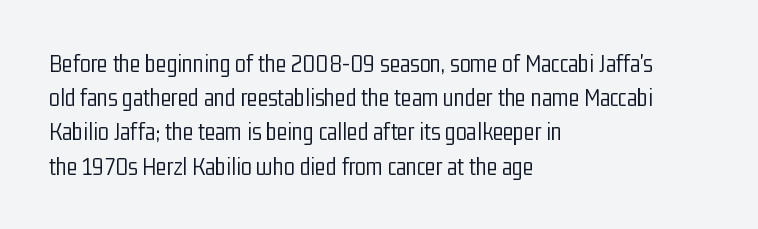
The area under the type is left untouched. A roman cut, with each character standing at attention. Observe the ordinary spacing: letters are neighbours, not strangers. Notice how the passage keeps a crisp vertical edge on the left only.
